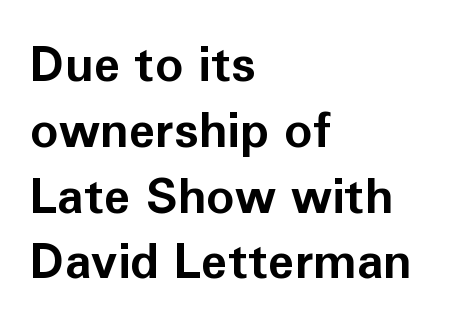
Has an underline been added? It has not. The passage shown is emphatically bold. Interline gaps are of average width in this sample. This sample has the flowing, uneven cadence of proportional lettering. The font's upright variant was chosen for this text.
